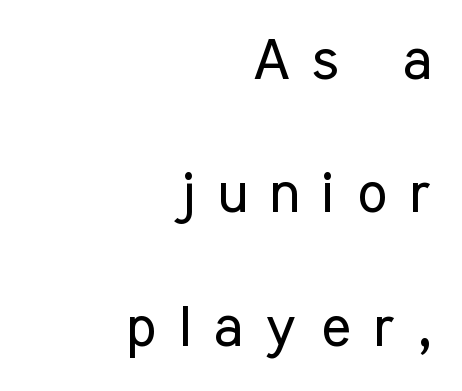
No feet cap the strokes, marking this as sans-serif type. The face used here is proportionally spaced, like ordinary book or web type. Style check: upright. Check the space under the baseline: it is left empty. These glyphs show unthickened strokes, regular width or finer.
